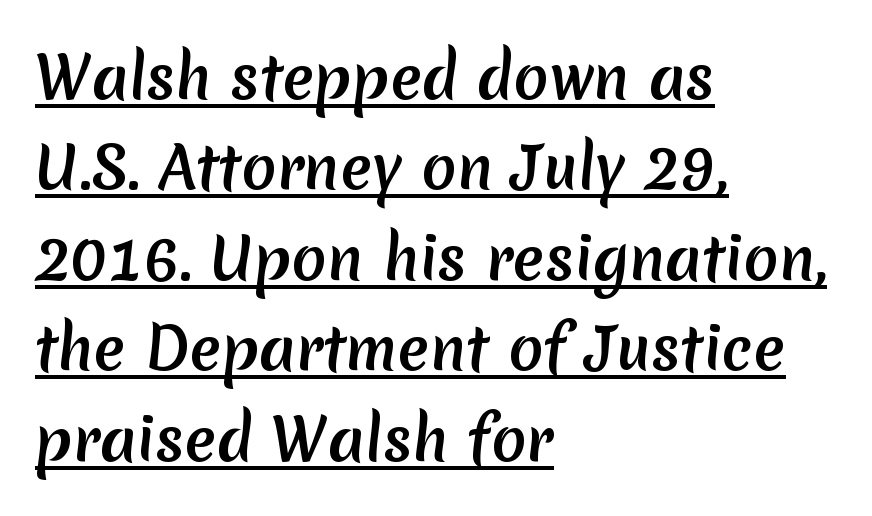
{"serif": "no", "width": "normal", "stroke_contrast": "medium", "x_height": "medium", "monospaced": "no", "underline": "yes", "align": "left", "line_spacing": "normal", "line_spacing_ratio": 1.56, "letter_spacing": "normal", "letter_spacing_em": 0.0, "glyph_px": 58}
